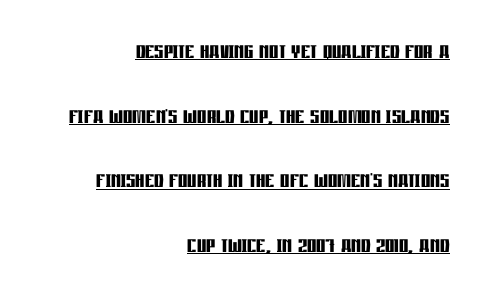
The image shows 29 px semibold, condensed sans-serif type, upright; set right-aligned, loose line spacing (2.23x), normal letter spacing, underlined; low stroke contrast and a large x-height.
